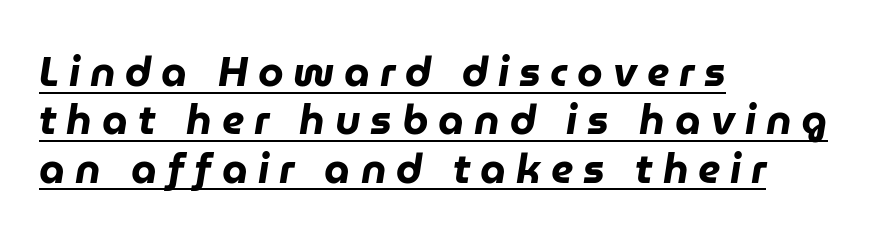
{"italic": "yes", "lean": "right", "slant_degrees": 9, "bold": "yes", "weight": "heavy", "width": "normal", "stroke_contrast": "low", "x_height": "medium", "monospaced": "no", "underline": "yes", "align": "left", "line_spacing_ratio": 1.18, "letter_spacing": "wide", "letter_spacing_em": 0.24, "glyph_px": 41}
